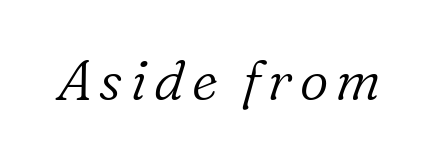
Q: Is the text bold? A: No.
Q: Is the text italic (slanted)? A: Yes, it leans right by about 16 degrees.
Q: Is the typeface a serif or a sans-serif typeface? A: Serif.
Q: Is the text underlined? A: No.
Q: Width (condensed, normal, or wide)? A: Normal.
Q: Stroke contrast? A: Low.
Q: x-height? A: Medium.
Q: Monospaced? A: No.
